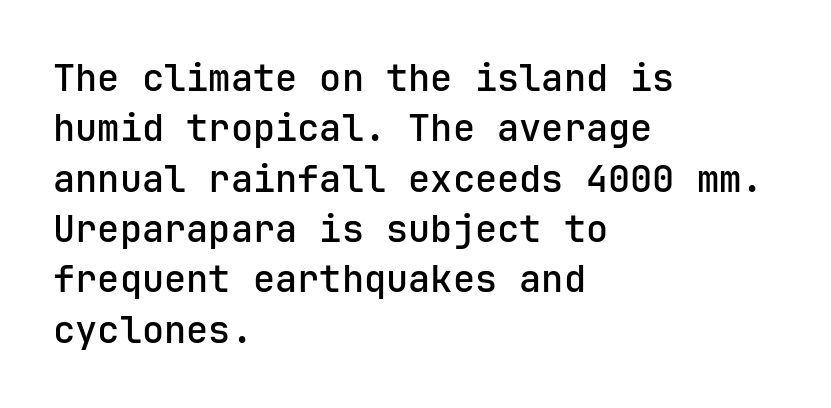
{"serif": "no", "italic": "no", "width": "normal", "stroke_contrast": "low", "x_height": "medium", "monospaced": "yes", "underline": "no", "align": "left", "line_spacing": "normal", "line_spacing_ratio": 1.36, "letter_spacing": "normal", "letter_spacing_em": 0.0, "glyph_px": 37}
